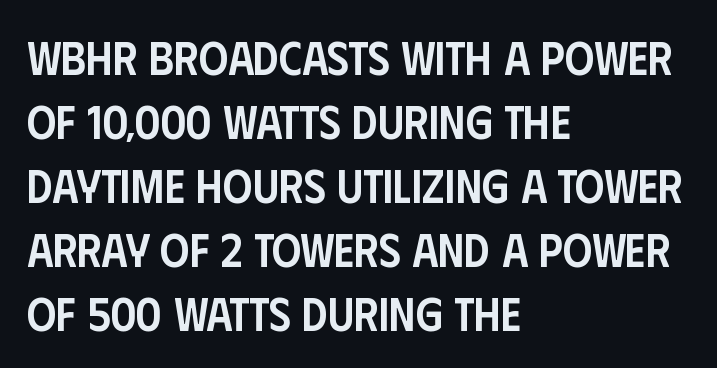
Q: Is the text bold? A: Semi-bold.
Q: Is the text italic (slanted)? A: No, it is upright.
Q: Is the typeface a serif or a sans-serif typeface? A: Sans-serif.
Q: Is the text underlined? A: No.
Q: How is the paragraph aligned? A: Left-aligned.
Q: Is the spacing between letters normal or unusually wide? A: Normal.
Q: Is the spacing between lines tight, normal or loose? A: Normal.
Q: Width (condensed, normal, or wide)? A: Condensed.
Q: Stroke contrast? A: Low.
Q: x-height? A: Large.
Q: Monospaced? A: No.
